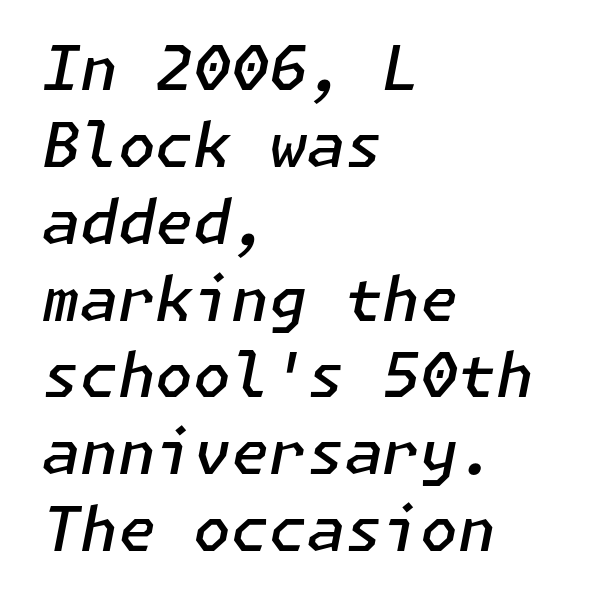
Q: Is the text bold? A: Semi-bold.
Q: Is the text italic (slanted)? A: Yes, it leans right by about 11 degrees.
Q: Is the text underlined? A: No.
Q: How is the paragraph aligned? A: Left-aligned.
Q: Is the spacing between letters normal or unusually wide? A: Normal.
Q: Is the spacing between lines tight, normal or loose? A: Normal.
Q: Width (condensed, normal, or wide)? A: Normal.
Q: Stroke contrast? A: Low.
Q: x-height? A: Medium.
